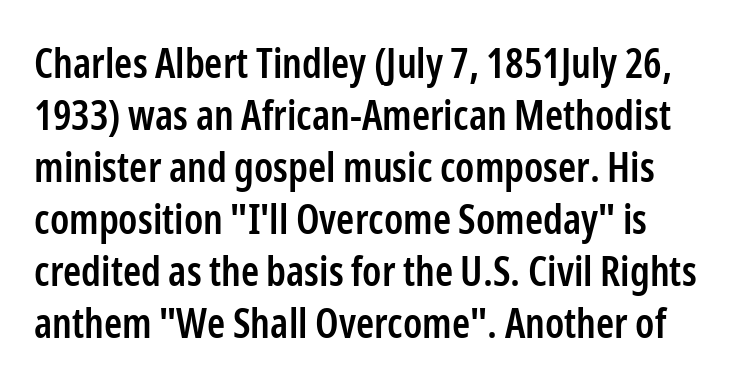
Does the lettering tilt? It doesn't — this is upright. The strokes are fattened partway — semibold, not bold. Reading down the column, the eye jumps a familiar distance to each next line. The space beneath each line is pristine and unruled.
